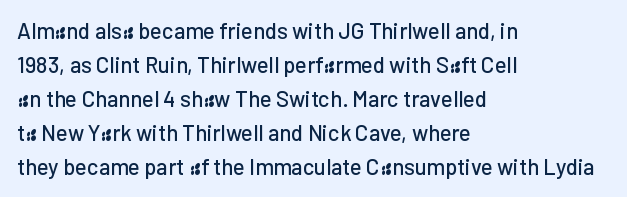
{"italic": "no", "underline": "no", "align": "left", "line_spacing": "normal", "line_spacing_ratio": 1.54, "letter_spacing": "normal", "letter_spacing_em": 0.0, "glyph_px": 22}
